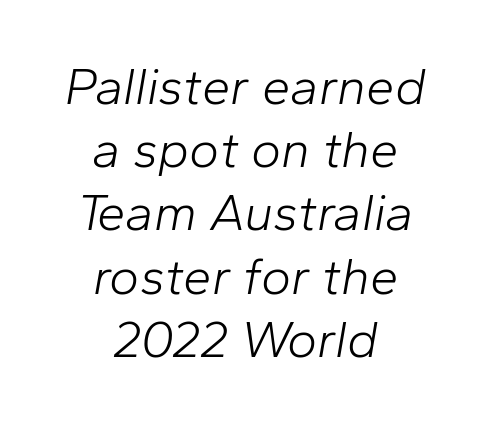
The image shows 51 px light type, italic (leaning right); set centered, line spacing 1.24x, normal letter spacing, not underlined; low stroke contrast and a medium x-height.
